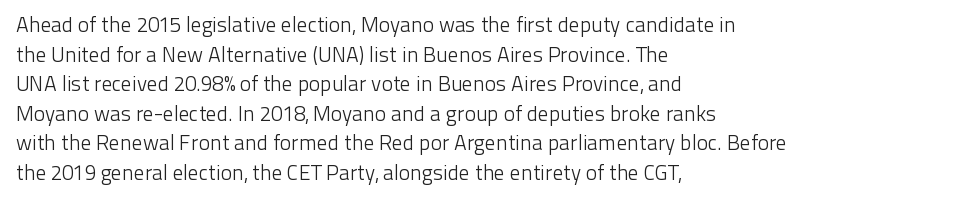
The image shows 21 px text type, upright; set left-aligned, normal line spacing (1.41x), normal letter spacing, not underlined.
